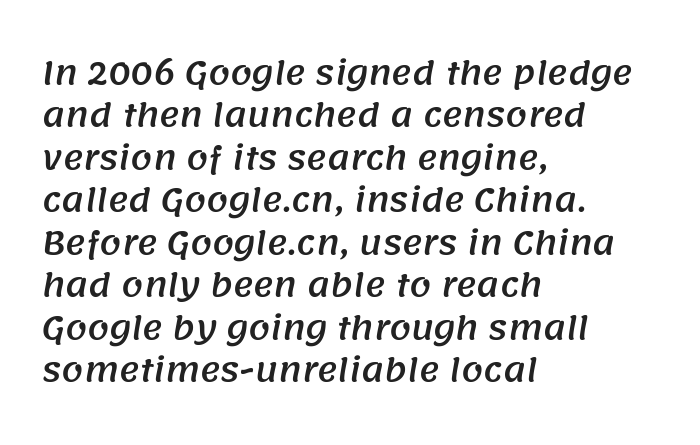
How would I describe the line gaps? Plain and ordinary. Words float on clear page, feet unadorned. The letters carry no serifs — their stems end cleanly without finishing strokes. You could call the tracking neutral — neither tight nor loose. Note the varied advance widths — an 'i' is clearly narrower than an 'm'.
